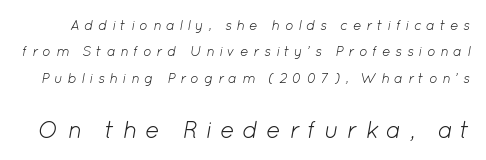
The font sits on the lighter half of the weight spectrum, regular included. The letterforms stand isolated, each surrounded by extra space. A bare baseline throughout the passage. Characters are canted at an angle relative to the baseline's perpendicular.
